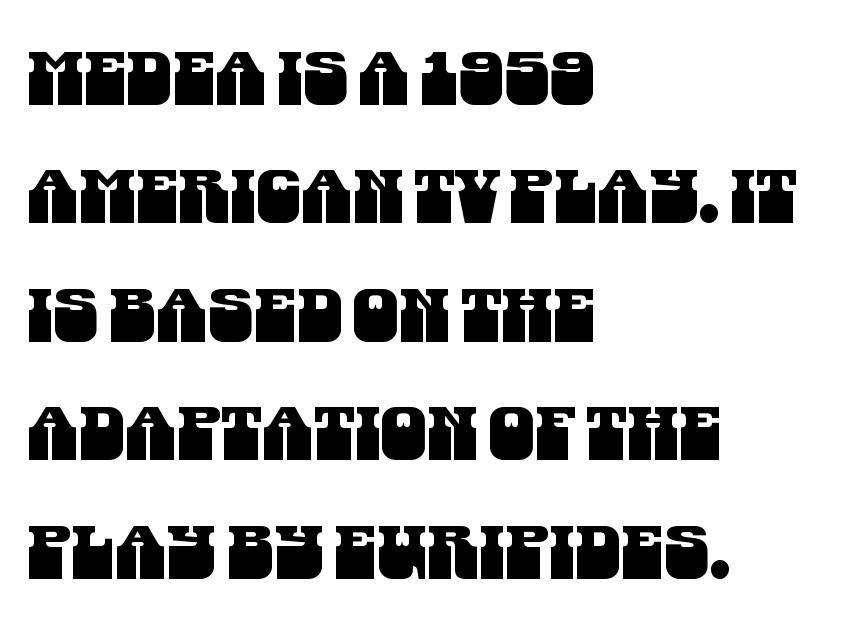
Q: Is the typeface a serif or a sans-serif typeface? A: Sans-serif.
Q: Is the text underlined? A: No.
Q: How is the paragraph aligned? A: Left-aligned.
Q: Is the spacing between letters normal or unusually wide? A: Normal.
Q: Is the spacing between lines tight, normal or loose? A: Normal.
Q: Width (condensed, normal, or wide)? A: Condensed.
Q: Stroke contrast? A: Medium.
Q: x-height? A: Large.
Q: Monospaced? A: No.
